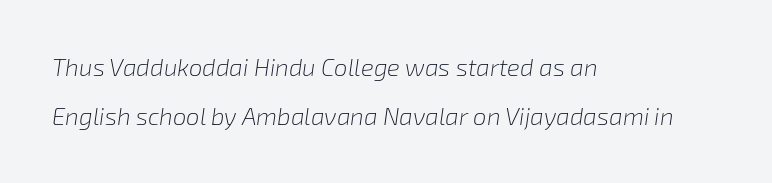
Each stroke keeps to a modest, everyday thickness or less. You could fit nearly another row in the gap between these rows. Tall strokes in this sample are angled rather than plumb. This sample uses plain, unmodified letter spacing.
